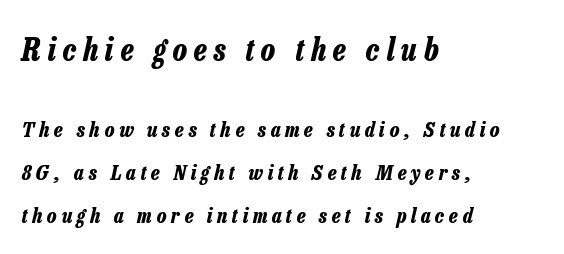
Q: Is the text bold? A: Yes.
Q: Is the text italic (slanted)? A: Yes, it leans right by about 13 degrees.
Q: Is the text underlined? A: No.
Q: How is the paragraph aligned? A: Left-aligned.
Q: Is the spacing between letters normal or unusually wide? A: Unusually wide.
Q: Is the spacing between lines tight, normal or loose? A: Loose.
Q: Which block of text is set in a larger size, the first (top) or the second (bottom)? A: The first (top) one.
Q: Width (condensed, normal, or wide)? A: Condensed.
Q: Stroke contrast? A: Low.
Q: x-height? A: Medium.
Q: Monospaced? A: No.
